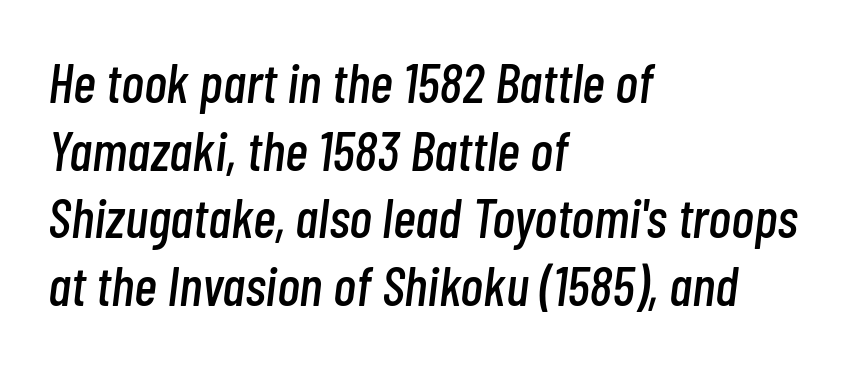
The image shows 55 px condensed type, italic (leaning right); set left-aligned, line spacing 1.23x, normal letter spacing, not underlined; low stroke contrast and a medium x-height.
